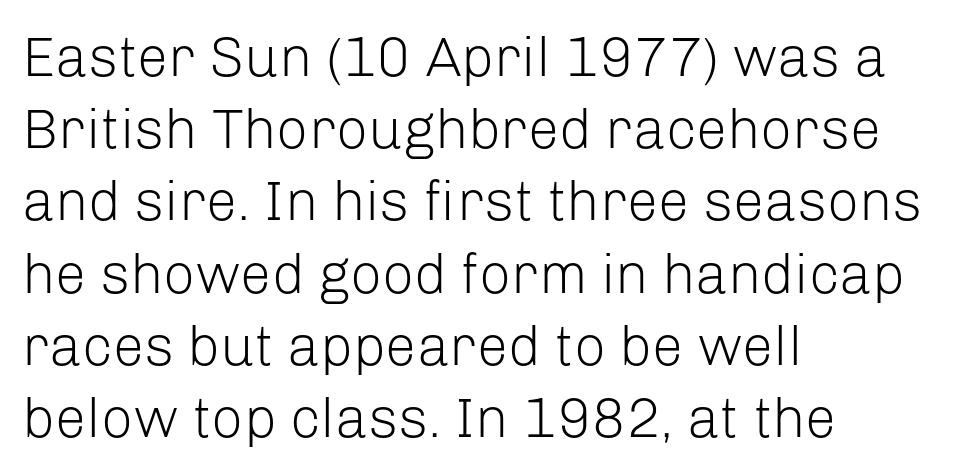
The image shows 56 px light sans-serif type, upright; set left-aligned, normal line spacing (1.29x), normal letter spacing, not underlined; low stroke contrast and a medium x-height.
